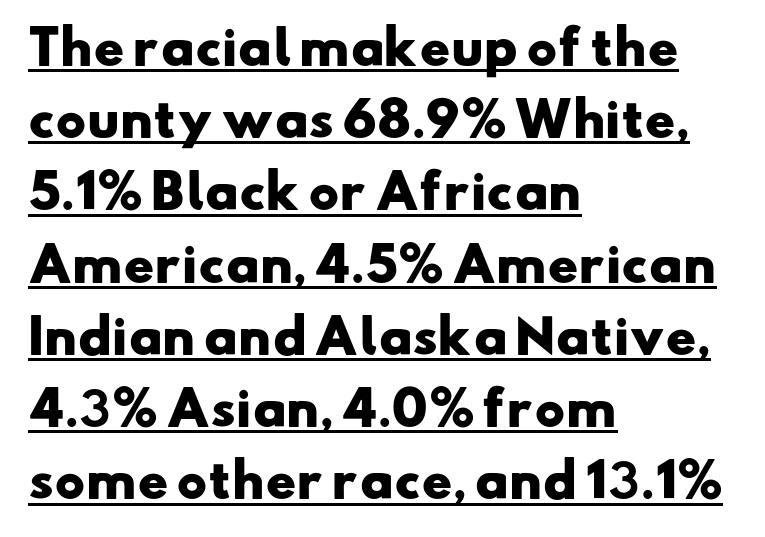
{"serif": "no", "bold": "yes", "weight": "heavy", "width": "wide", "stroke_contrast": "low", "x_height": "small", "monospaced": "no", "underline": "yes", "align": "left", "line_spacing": "normal", "line_spacing_ratio": 1.57, "letter_spacing": "normal", "letter_spacing_em": 0.0, "glyph_px": 46}
